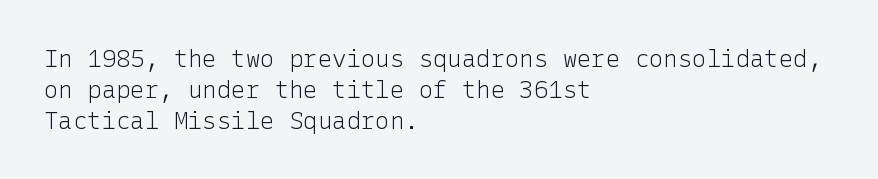
Q: Is the text bold? A: No.
Q: Is the text italic (slanted)? A: No, it is upright.
Q: Is the text underlined? A: No.
Q: How is the paragraph aligned? A: Left-aligned.
Q: Is the spacing between letters normal or unusually wide? A: Normal.
Q: Is the spacing between lines tight, normal or loose? A: Normal.
